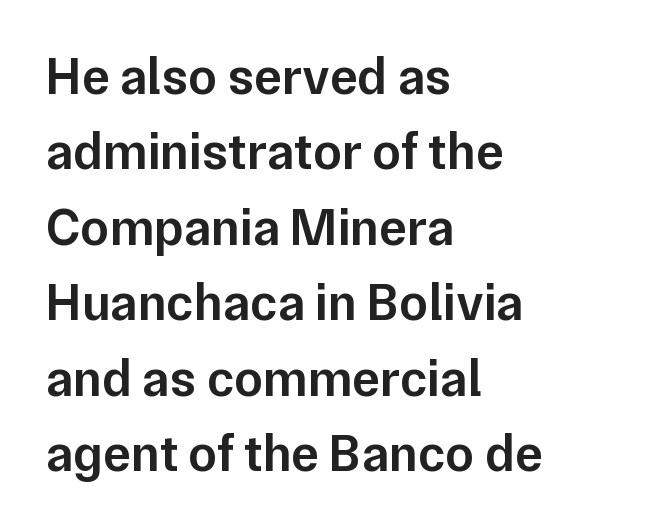
The image shows 52 px semibold sans-serif type, upright; set left-aligned, normal line spacing (1.45x), normal letter spacing, not underlined; low stroke contrast and a medium x-height.
